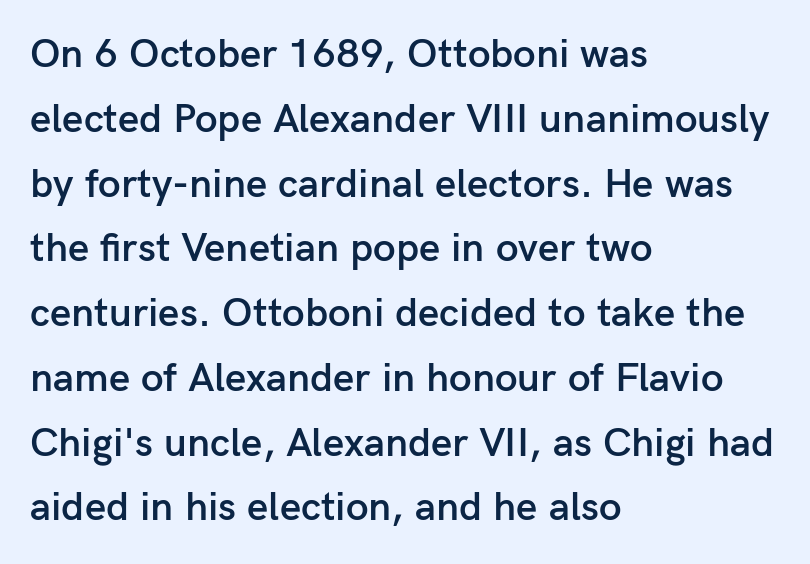
{"serif": "no", "italic": "no", "bold": "semi", "weight": "semibold", "width": "normal", "stroke_contrast": "low", "x_height": "medium", "monospaced": "no", "underline": "no", "align": "left", "line_spacing": "normal", "line_spacing_ratio": 1.58, "letter_spacing": "normal", "letter_spacing_em": 0.0, "glyph_px": 41}
